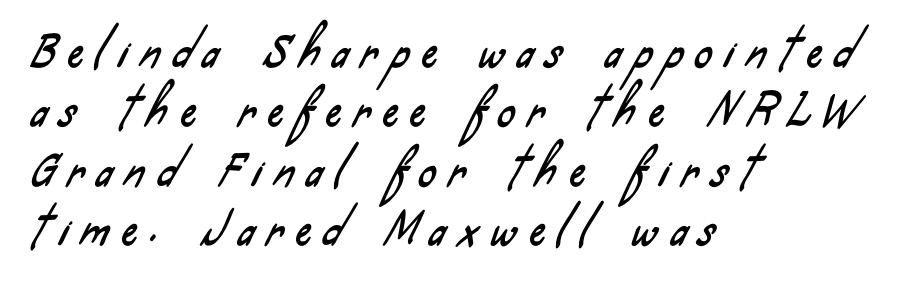
The image shows 43 px condensed sans-serif type; set left-aligned, normal line spacing (1.38x), unusually wide letter spacing (+0.3 em), not underlined; low stroke contrast and a small x-height.
